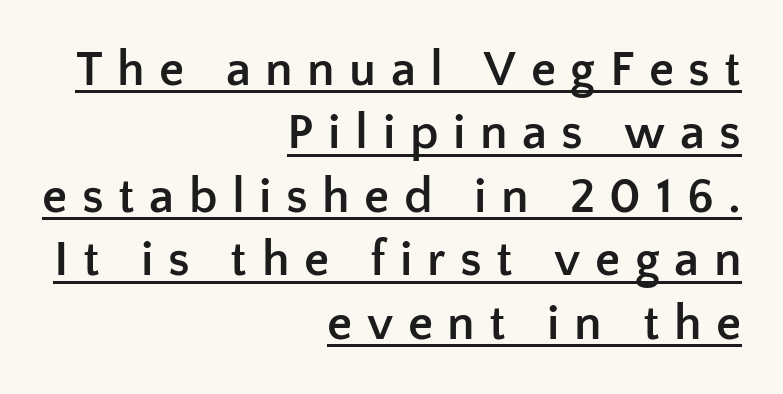
{"serif": "no", "italic": "no", "bold": "yes", "weight": "semibold", "width": "normal", "stroke_contrast": "low", "x_height": "medium", "monospaced": "no", "underline": "yes", "align": "right", "line_spacing": "normal", "line_spacing_ratio": 1.27, "letter_spacing": "wide", "letter_spacing_em": 0.29, "glyph_px": 50}
